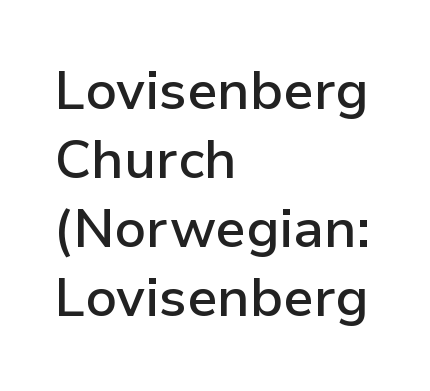
{"serif": "no", "italic": "no", "bold": "semi", "weight": "semibold", "width": "normal", "stroke_contrast": "low", "x_height": "medium", "monospaced": "no", "underline": "no", "align": "left", "line_spacing": "normal", "line_spacing_ratio": 1.28, "letter_spacing": "normal", "letter_spacing_em": 0.0, "glyph_px": 54}
